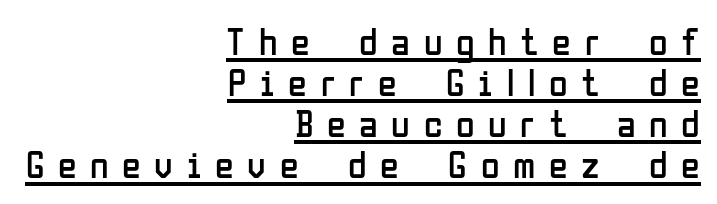
Q: Is the text bold? A: No.
Q: Is the text italic (slanted)? A: No, it is upright.
Q: Is the typeface a serif or a sans-serif typeface? A: Sans-serif.
Q: Is the text underlined? A: Yes.
Q: How is the paragraph aligned? A: Right-aligned.
Q: Is the spacing between letters normal or unusually wide? A: Unusually wide.
Q: Is the spacing between lines tight, normal or loose? A: Tight.
Q: Width (condensed, normal, or wide)? A: Condensed.
Q: Stroke contrast? A: Low.
Q: x-height? A: Medium.
Q: Monospaced? A: No.
